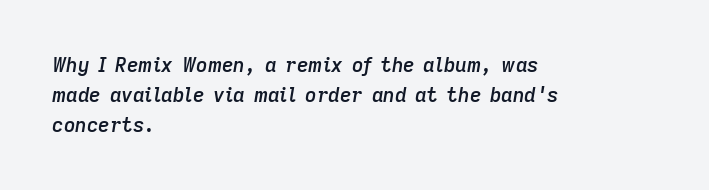
The image shows 20 px text type, italic (leaning right); set left-aligned, normal line spacing (1.5x), normal letter spacing, not underlined.
